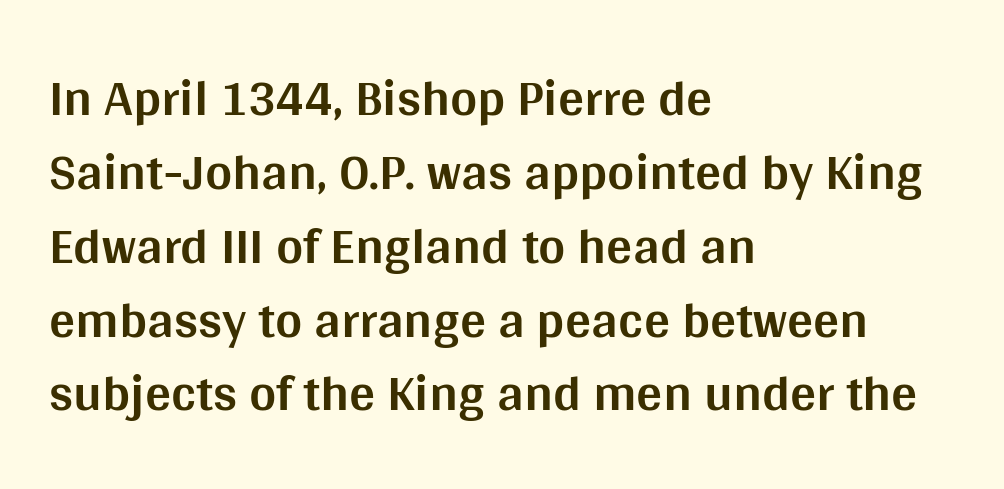
Vertical strokes here are truly vertical. Left-aligned paragraph, ragged on the right. The letters sit at their default tracking, neither squeezed nor spread. Regarding leading, the lines here are spaced in the standard way. These words are printed bold, with thick strokes throughout. Check under the words: just untouched page.
